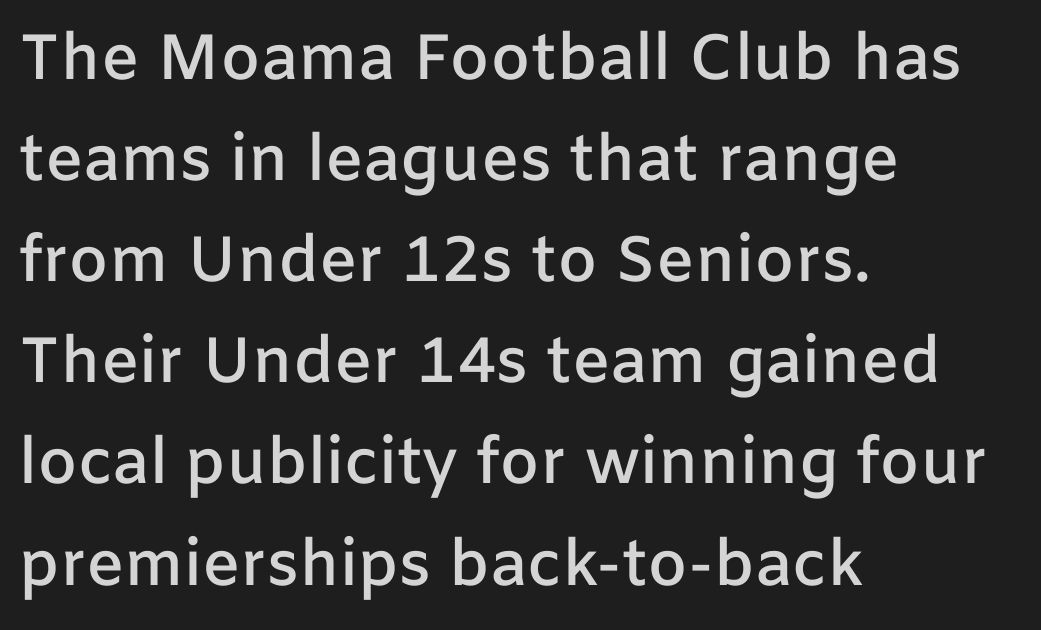
This is the regular roman posture of the typeface. Descenders are the only things crossing below the line. Weight: semibold (demi). Successive baselines arrive at the customary interval. How are the letters spaced? Ordinarily, with no added tracking.
